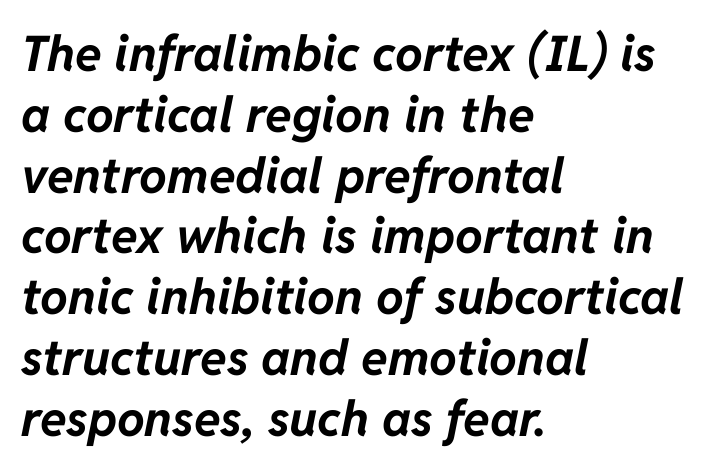
Q: Is the text bold? A: Yes.
Q: Is the text italic (slanted)? A: Yes, it leans right by about 11 degrees.
Q: Is the text underlined? A: No.
Q: How is the paragraph aligned? A: Left-aligned.
Q: Is the spacing between letters normal or unusually wide? A: Normal.
Q: Width (condensed, normal, or wide)? A: Normal.
Q: Stroke contrast? A: Low.
Q: x-height? A: Medium.
Q: Monospaced? A: No.
